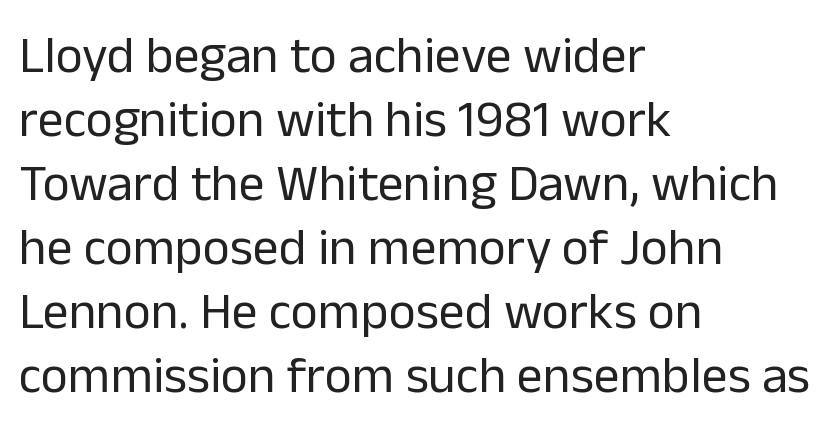
Letterform terminals end flat and unadorned throughout the passage. The typesetting does not lean heavy: it is not bold. The specimen omits any rule beneath the text block's lines. The line texture is even and compact thanks to regular tracking. Every row of glyphs begins at an identical x-position on the left. Characters remain perfectly vertical along every line.
